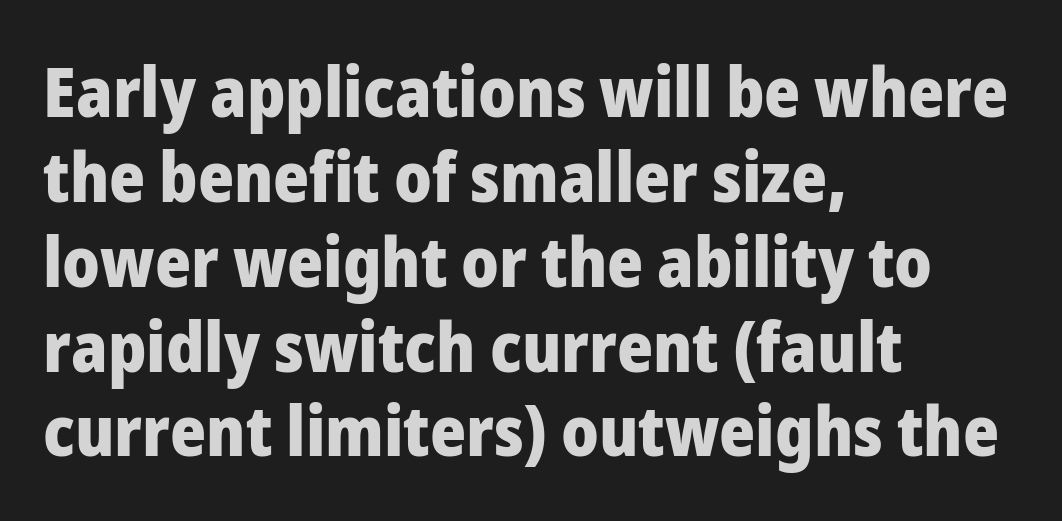
The image shows 69 px heavy sans-serif type, upright; set left-aligned, line spacing 1.23x, normal letter spacing, not underlined; low stroke contrast and a medium x-height.
